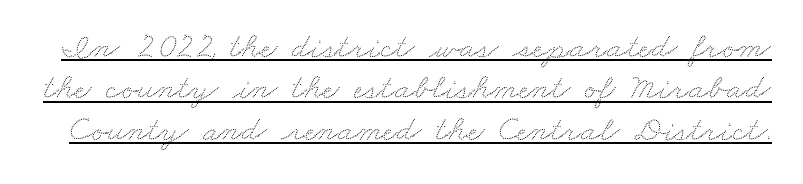
{"width": "wide", "stroke_contrast": "low", "x_height": "small", "monospaced": "no", "underline": "yes", "line_spacing": "tight", "line_spacing_ratio": 1.15, "letter_spacing": "normal", "letter_spacing_em": 0.0, "glyph_px": 36}
